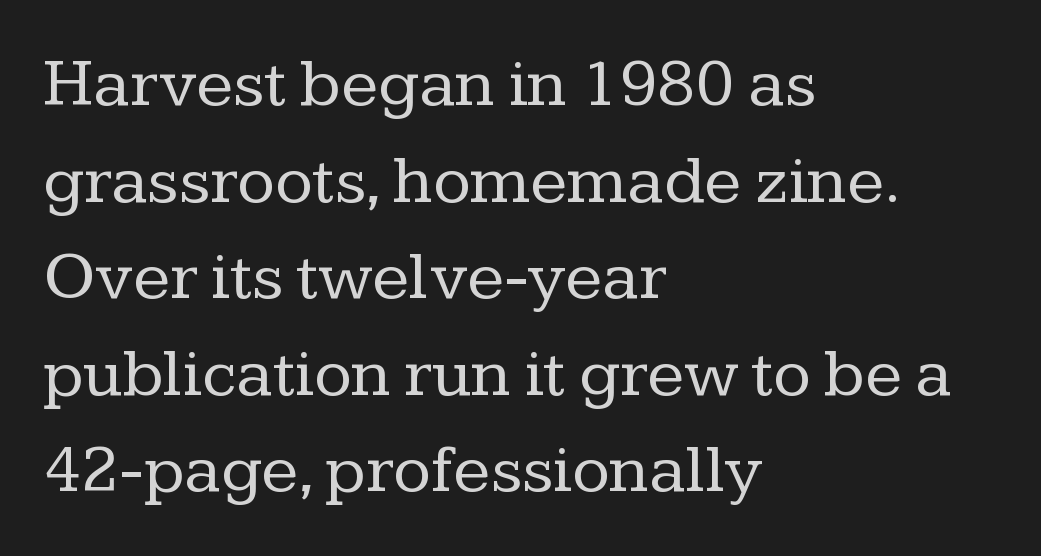
{"serif": "yes", "italic": "no", "bold": "no", "weight": "regular", "width": "normal", "stroke_contrast": "low", "x_height": "medium", "monospaced": "no", "underline": "no", "align": "left", "line_spacing": "normal", "line_spacing_ratio": 1.4, "letter_spacing": "normal", "letter_spacing_em": 0.0, "glyph_px": 69}
